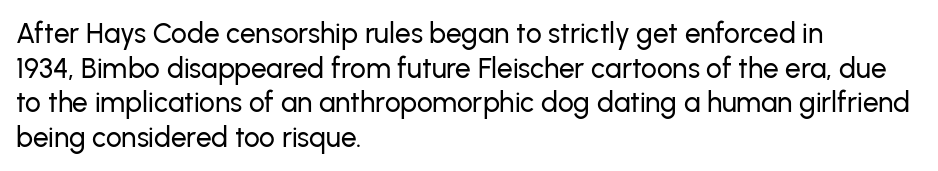
Words float on clear page, feet unadorned. A roman cut, with each character standing at attention. A typesetter would call this proportional, since set widths differ per character. The designer went with a sans here, leaving each stem footless. Horizontally, the lines are justified to the leading edge only.
